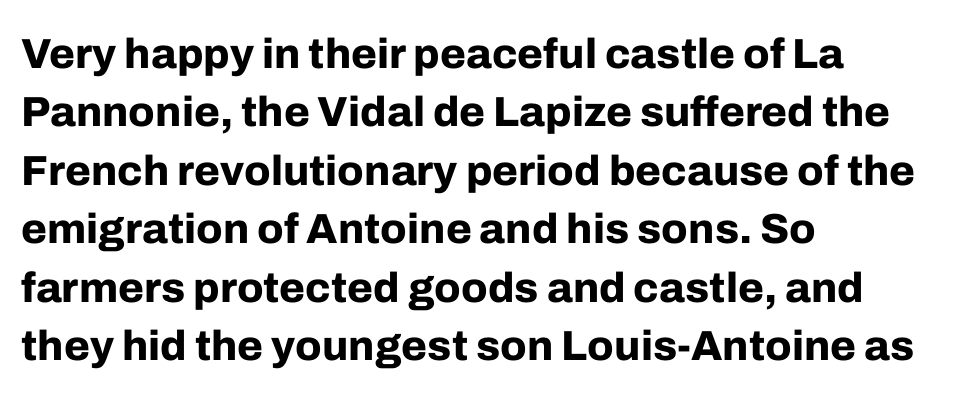
Layout note: lines flush left. This is the regular roman posture of the typeface. The leading is moderate, giving the passage an even texture. This is sans-serif lettering, the kind often seen on screens and signage. The passage shown is typed in a proportional face where columns would drift. Compared with an ordinary text face, these strokes are far heavier — a full bold.
